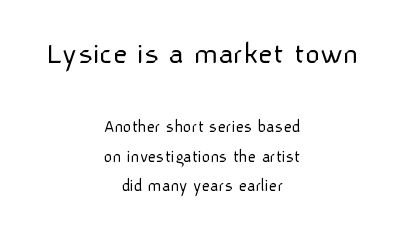
The image shows 32 px light sans-serif type, upright; set centered, normal line spacing (1.66x), normal letter spacing, not underlined; the first (top) block is 1.78x larger; low stroke contrast and a medium x-height.
